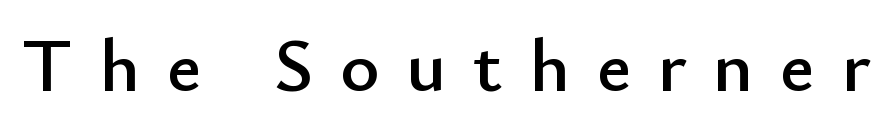
{"serif": "no", "italic": "no", "width": "normal", "stroke_contrast": "low", "x_height": "small", "monospaced": "no", "underline": "no", "letter_spacing": "wide", "letter_spacing_em": 0.36, "glyph_px": 75}
